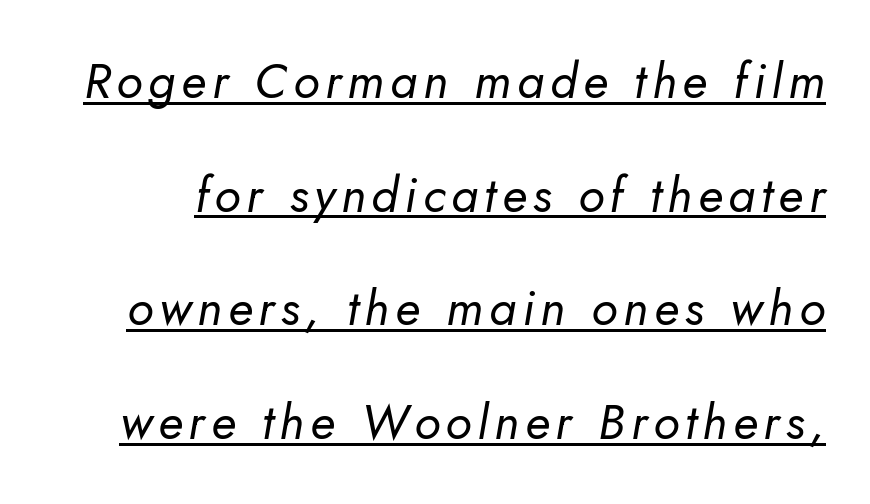
Vertical stems look standard width or narrower in stroke. The designer dialed line spacing up above the default. Proportional: the letters do not fall into vertical columns. The lettering is marked with a stroke running underneath it. Slant detected: the letters are inclined.
